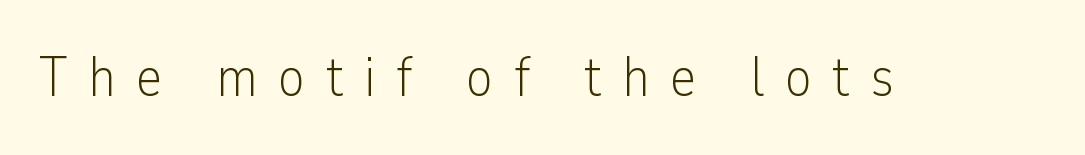
{"serif": "no", "italic": "no", "bold": "no", "weight": "light", "width": "condensed", "stroke_contrast": "low", "x_height": "medium", "monospaced": "no", "underline": "no", "letter_spacing": "wide", "letter_spacing_em": 0.37, "glyph_px": 56}
